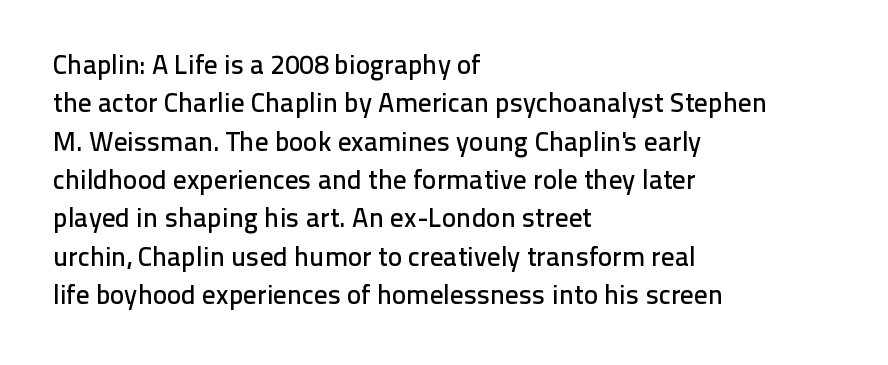
Q: Is the text italic (slanted)? A: No, it is upright.
Q: Is the text underlined? A: No.
Q: How is the paragraph aligned? A: Left-aligned.
Q: Is the spacing between letters normal or unusually wide? A: Normal.
Q: Is the spacing between lines tight, normal or loose? A: Normal.
